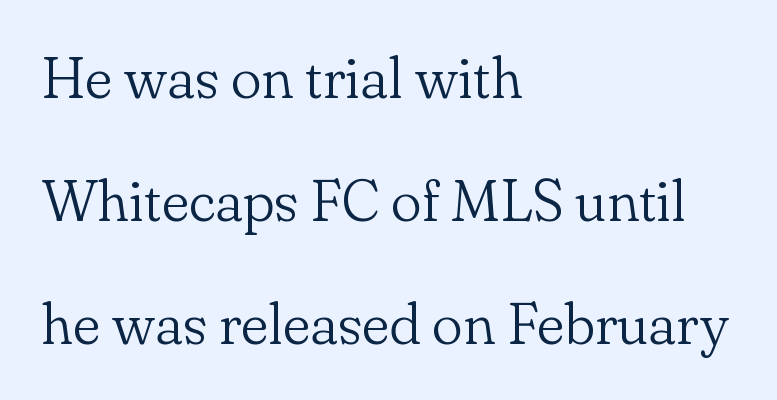
{"serif": "yes", "italic": "no", "bold": "no", "weight": "light", "width": "normal", "stroke_contrast": "low", "x_height": "small", "monospaced": "no", "underline": "no", "align": "left", "line_spacing": "loose", "line_spacing_ratio": 2.12, "letter_spacing": "normal", "letter_spacing_em": 0.0, "glyph_px": 58}
